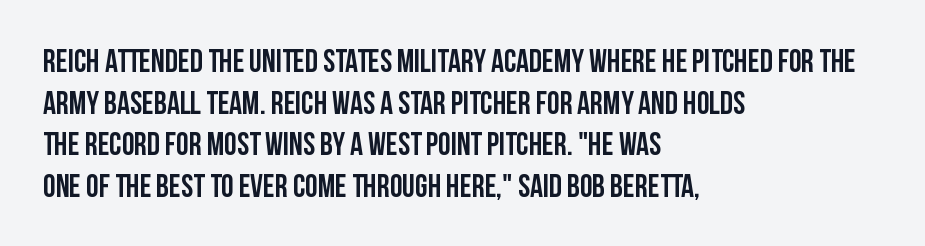
The image shows 32 px condensed sans-serif type, upright; set left-aligned, normal line spacing (1.3x), normal letter spacing, not underlined; low stroke contrast and a large x-height.
